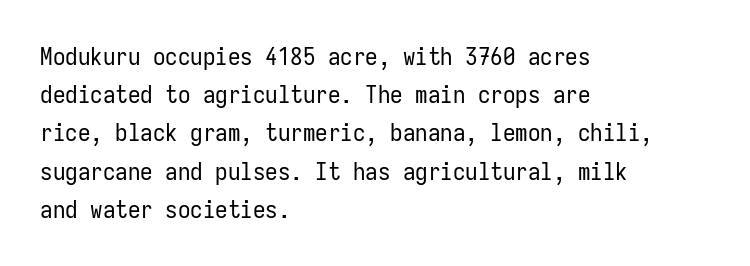
The glyphs are unaccompanied by any horizontal stroke below them. Posture: vertical. These lines keep a tight, regular rhythm from letter to letter. Interline gaps are of average width in this sample. The paragraph shown leans on its left margin.
